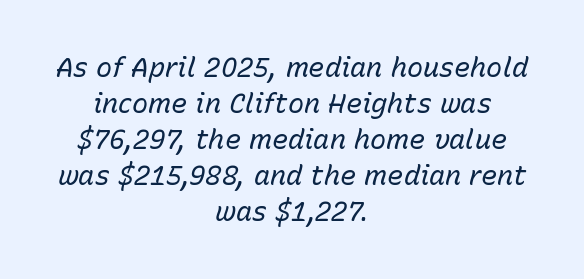
{"italic": "yes", "lean": "right", "slant_degrees": 15, "bold": "no", "underline": "no", "align": "center", "line_spacing": "normal", "line_spacing_ratio": 1.33, "letter_spacing": "normal", "letter_spacing_em": 0.0, "glyph_px": 27}
